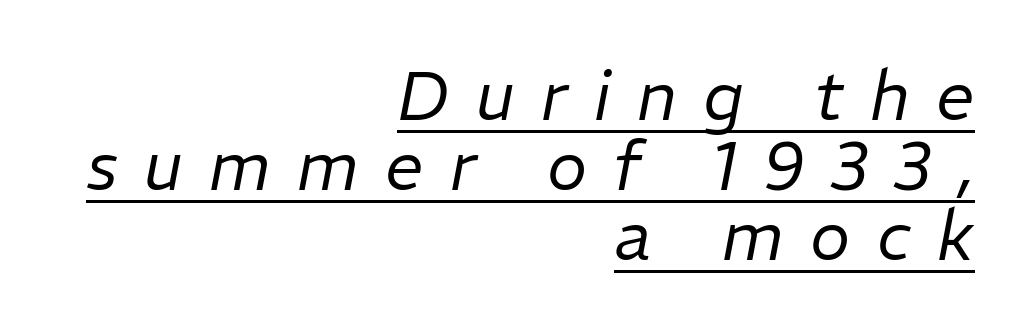
Q: Is the text bold? A: No.
Q: Is the text italic (slanted)? A: Yes, it leans right by about 11 degrees.
Q: Is the text underlined? A: Yes.
Q: How is the paragraph aligned? A: Right-aligned.
Q: Is the spacing between letters normal or unusually wide? A: Unusually wide.
Q: Is the spacing between lines tight, normal or loose? A: Tight.
Q: Width (condensed, normal, or wide)? A: Normal.
Q: Stroke contrast? A: Low.
Q: x-height? A: Medium.
Q: Monospaced? A: No.
